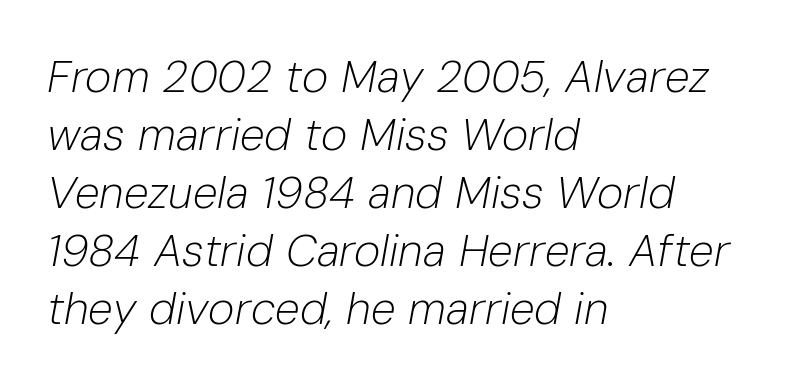
Q: Is the text bold? A: No.
Q: Is the text italic (slanted)? A: Yes, it leans right by about 10 degrees.
Q: Is the text underlined? A: No.
Q: How is the paragraph aligned? A: Left-aligned.
Q: Is the spacing between letters normal or unusually wide? A: Normal.
Q: Is the spacing between lines tight, normal or loose? A: Normal.
Q: Width (condensed, normal, or wide)? A: Normal.
Q: Stroke contrast? A: Low.
Q: x-height? A: Medium.
Q: Monospaced? A: No.
